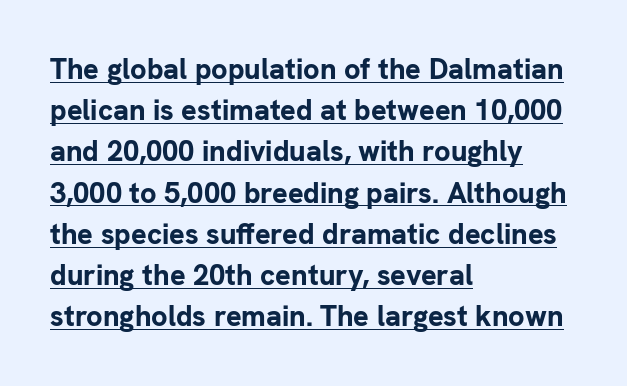
Q: Is the text bold? A: Yes.
Q: Is the text italic (slanted)? A: No, it is upright.
Q: Is the typeface a serif or a sans-serif typeface? A: Sans-serif.
Q: Is the text underlined? A: Yes.
Q: How is the paragraph aligned? A: Left-aligned.
Q: Is the spacing between letters normal or unusually wide? A: Normal.
Q: Is the spacing between lines tight, normal or loose? A: Normal.
Q: Width (condensed, normal, or wide)? A: Normal.
Q: Stroke contrast? A: Low.
Q: x-height? A: Medium.
Q: Monospaced? A: No.
